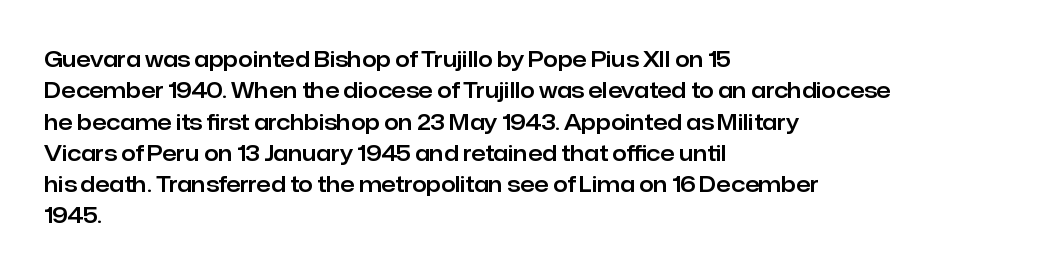
{"italic": "no", "underline": "no", "align": "left", "line_spacing": "normal", "line_spacing_ratio": 1.49, "letter_spacing": "normal", "letter_spacing_em": 0.0, "glyph_px": 21}
